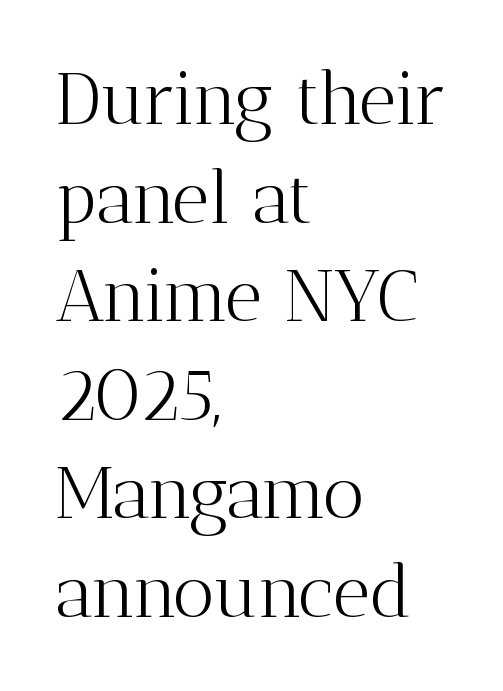
The baseline area is clear. The passage shown is typed in a proportional face where columns would drift. Nobody touched the tracking dial on this one. The block of text has a typical density, with ordinary space between rows. Note: serifs present on the glyphs. Teacher's note: observe the even left margin — that is flush-left alignment.
